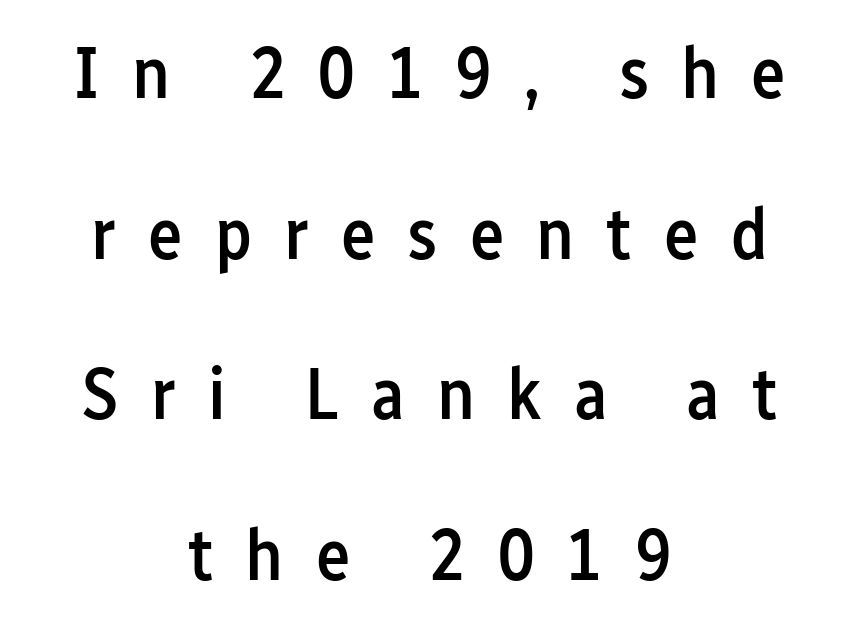
Q: Is the text bold? A: Semi-bold.
Q: Is the text italic (slanted)? A: No, it is upright.
Q: Is the typeface a serif or a sans-serif typeface? A: Sans-serif.
Q: Is the text underlined? A: No.
Q: How is the paragraph aligned? A: Centered.
Q: Is the spacing between letters normal or unusually wide? A: Unusually wide.
Q: Is the spacing between lines tight, normal or loose? A: Loose.
Q: Width (condensed, normal, or wide)? A: Condensed.
Q: Stroke contrast? A: Low.
Q: x-height? A: Medium.
Q: Monospaced? A: No.
